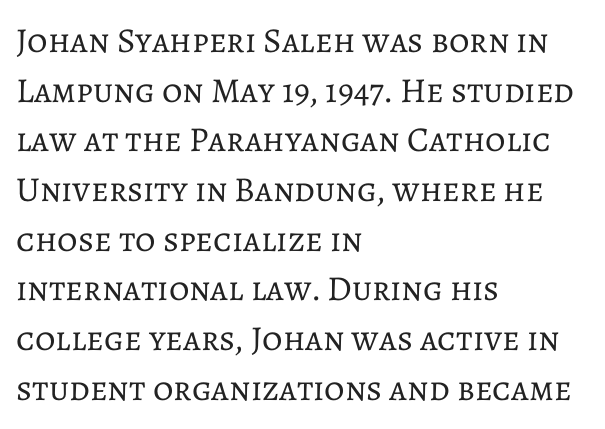
Q: Is the text bold? A: No.
Q: Is the text italic (slanted)? A: No, it is upright.
Q: Is the text underlined? A: No.
Q: How is the paragraph aligned? A: Left-aligned.
Q: Is the spacing between letters normal or unusually wide? A: Normal.
Q: Is the spacing between lines tight, normal or loose? A: Normal.
Q: Width (condensed, normal, or wide)? A: Normal.
Q: Stroke contrast? A: Low.
Q: x-height? A: Medium.
Q: Monospaced? A: No.
